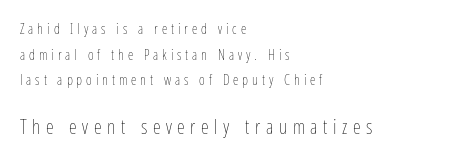
Q: Is the text bold? A: No.
Q: Is the text italic (slanted)? A: No, it is upright.
Q: Is the text underlined? A: No.
Q: How is the paragraph aligned? A: Left-aligned.
Q: Is the spacing between letters normal or unusually wide? A: Unusually wide.
Q: Which block of text is set in a larger size, the first (top) or the second (bottom)? A: The second (bottom) one.
